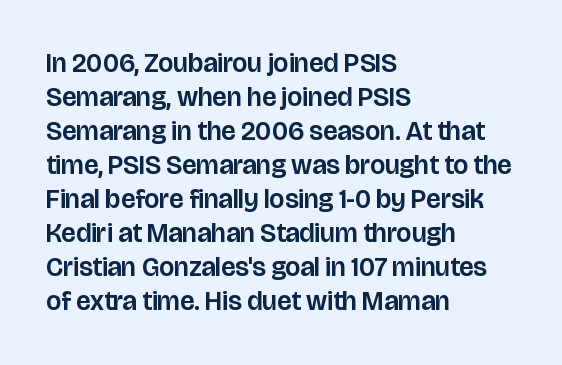
The image shows 27 px text type, upright; set left-aligned, normal line spacing (1.26x), normal letter spacing, not underlined.
